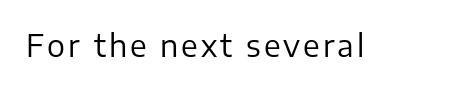
{"serif": "no", "italic": "no", "bold": "no", "weight": "regular", "width": "normal", "stroke_contrast": "low", "x_height": "medium", "monospaced": "no", "underline": "no", "glyph_px": 30}
